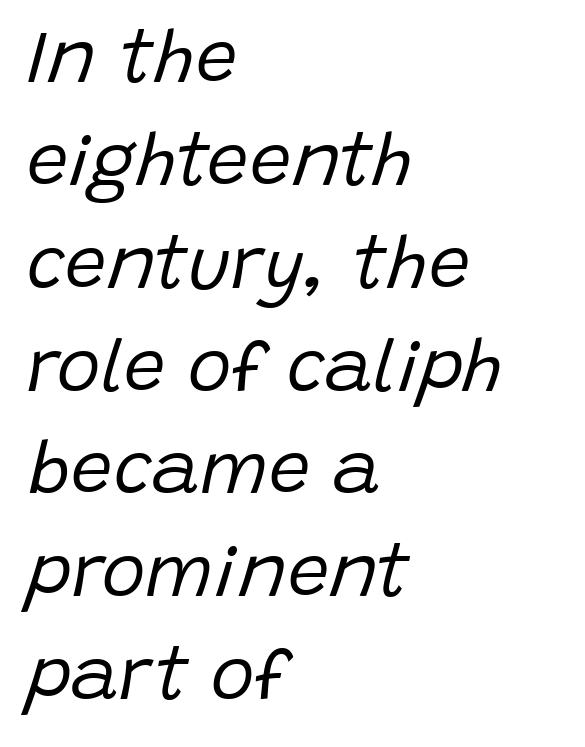
The image shows 74 px regular-weight type, italic (leaning right); set left-aligned, normal line spacing (1.39x), normal letter spacing, not underlined; low stroke contrast and a large x-height.
